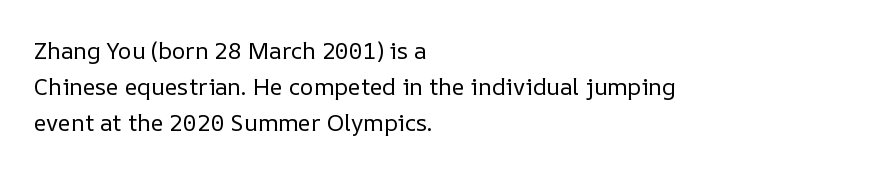
Q: Is the text bold? A: No.
Q: Is the text italic (slanted)? A: No, it is upright.
Q: Is the text underlined? A: No.
Q: How is the paragraph aligned? A: Left-aligned.
Q: Is the spacing between letters normal or unusually wide? A: Normal.
Q: Is the spacing between lines tight, normal or loose? A: Normal.
